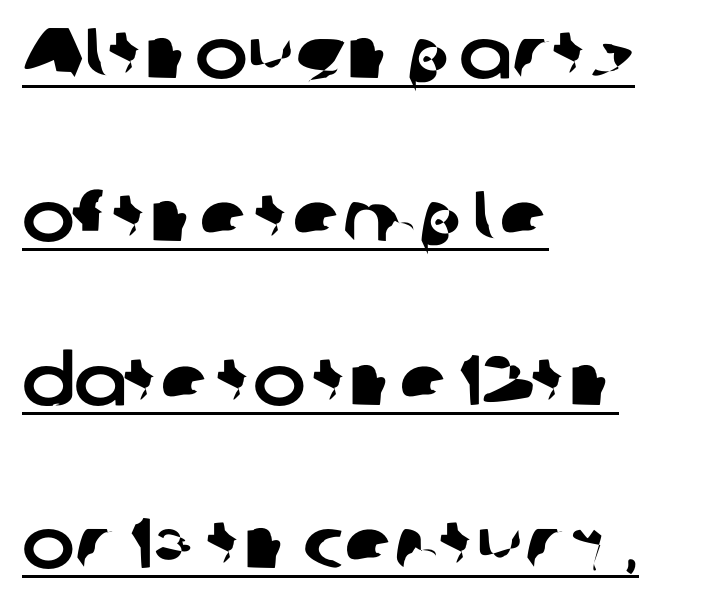
Each letter keeps its own natural width here, so spacing adapts to shape. The string is rendered with underlining switched on. Layout note: lines flush left. The characters display no serif detailing; their extremities are plain.
